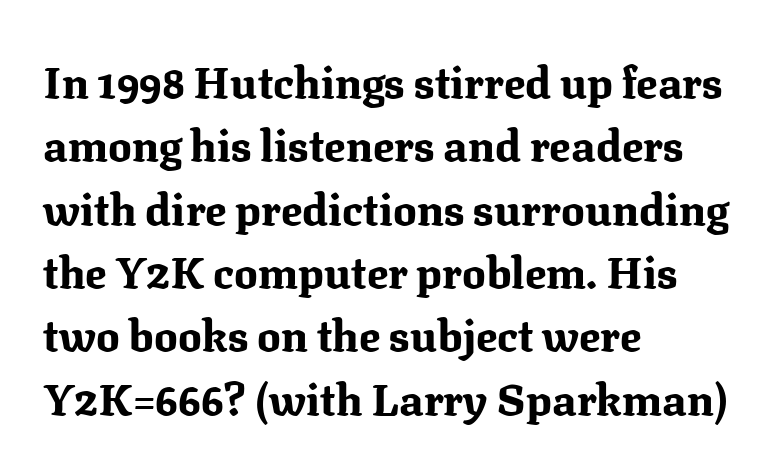
{"serif": "yes", "italic": "no", "bold": "yes", "weight": "bold", "width": "normal", "stroke_contrast": "medium", "x_height": "medium", "monospaced": "no", "underline": "no", "align": "left", "line_spacing": "normal", "line_spacing_ratio": 1.44, "letter_spacing": "normal", "letter_spacing_em": 0.0, "glyph_px": 44}
